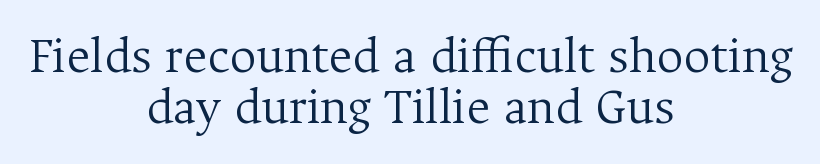
Q: Is the text bold? A: No.
Q: Is the text italic (slanted)? A: No, it is upright.
Q: Is the typeface a serif or a sans-serif typeface? A: Serif.
Q: Is the text underlined? A: No.
Q: How is the paragraph aligned? A: Centered.
Q: Is the spacing between letters normal or unusually wide? A: Normal.
Q: Is the spacing between lines tight, normal or loose? A: Tight.
Q: Width (condensed, normal, or wide)? A: Normal.
Q: Stroke contrast? A: Medium.
Q: x-height? A: Medium.
Q: Monospaced? A: No.
